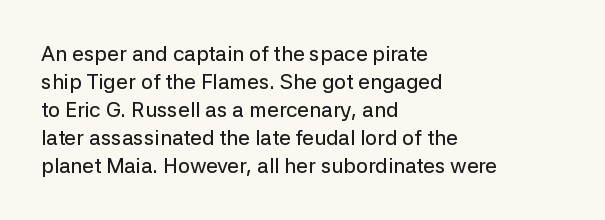
{"italic": "no", "underline": "no", "align": "left", "line_spacing": "normal", "line_spacing_ratio": 1.33, "letter_spacing": "normal", "letter_spacing_em": 0.0, "glyph_px": 21}
